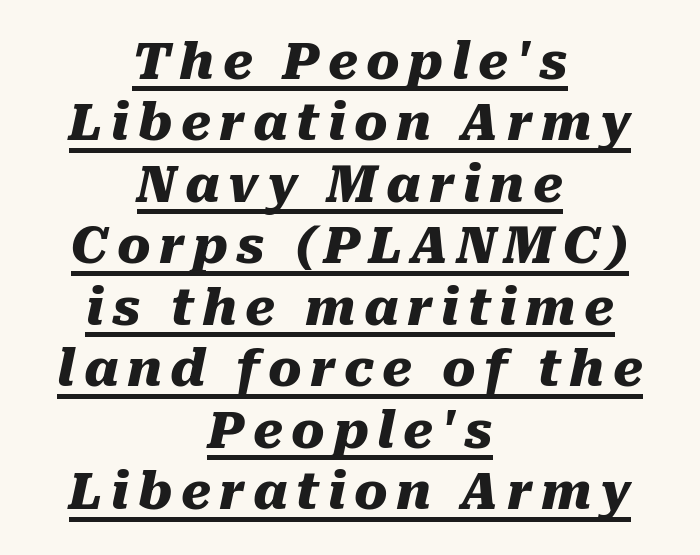
Q: Is the text bold? A: Yes.
Q: Is the text italic (slanted)? A: Yes, it leans right by about 10 degrees.
Q: Is the text underlined? A: Yes.
Q: How is the paragraph aligned? A: Centered.
Q: Width (condensed, normal, or wide)? A: Normal.
Q: Stroke contrast? A: Medium.
Q: x-height? A: Medium.
Q: Monospaced? A: No.
